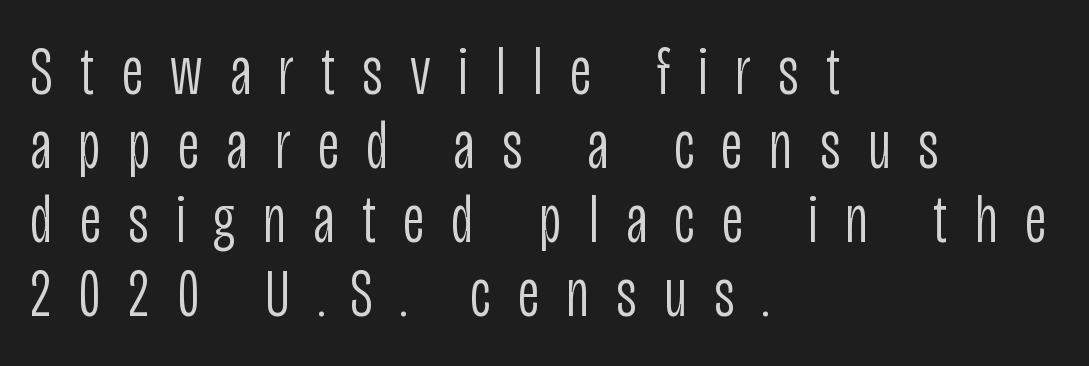
{"serif": "no", "italic": "no", "bold": "no", "weight": "light", "width": "condensed", "stroke_contrast": "low", "x_height": "large", "monospaced": "no", "underline": "no", "align": "left", "line_spacing": "tight", "line_spacing_ratio": 1.09, "letter_spacing": "wide", "letter_spacing_em": 0.4, "glyph_px": 68}
